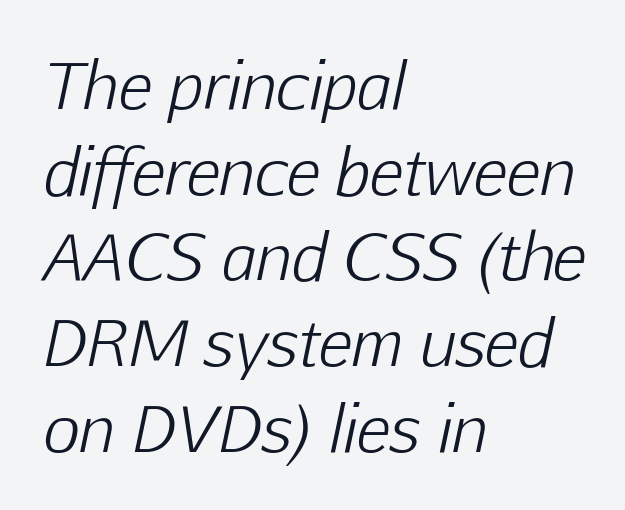
The image shows 63 px light type, italic (leaning right); set left-aligned, normal line spacing (1.36x), normal letter spacing, not underlined; low stroke contrast and a medium x-height.
